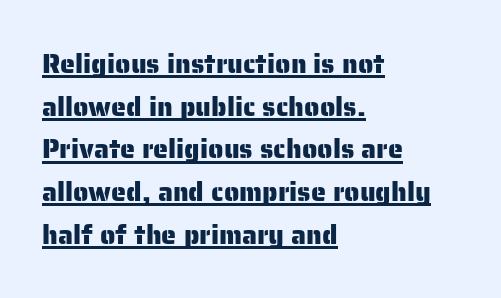
The image shows 27 px text type, upright; set left-aligned, normal line spacing (1.58x), normal letter spacing, underlined.
